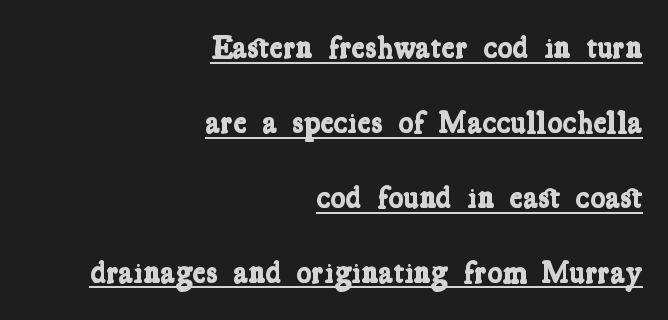
Q: Is the text bold? A: Yes.
Q: Is the typeface a serif or a sans-serif typeface? A: Serif.
Q: Is the text underlined? A: Yes.
Q: How is the paragraph aligned? A: Right-aligned.
Q: Is the spacing between letters normal or unusually wide? A: Normal.
Q: Is the spacing between lines tight, normal or loose? A: Loose.
Q: Width (condensed, normal, or wide)? A: Condensed.
Q: Stroke contrast? A: Low.
Q: x-height? A: Medium.
Q: Monospaced? A: No.
